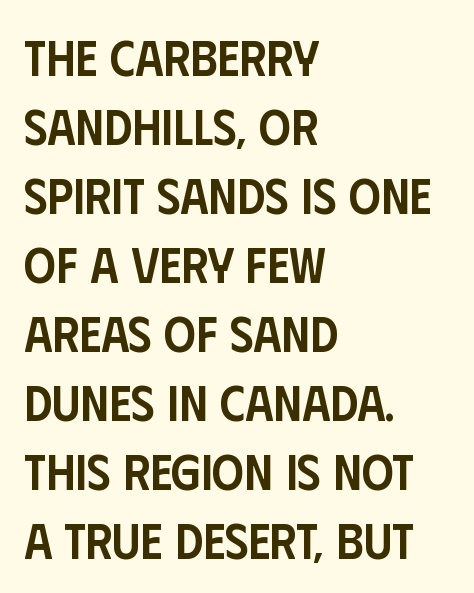
Q: Is the text bold? A: Semi-bold.
Q: Is the text italic (slanted)? A: No, it is upright.
Q: Is the typeface a serif or a sans-serif typeface? A: Sans-serif.
Q: Is the text underlined? A: No.
Q: How is the paragraph aligned? A: Left-aligned.
Q: Is the spacing between letters normal or unusually wide? A: Normal.
Q: Is the spacing between lines tight, normal or loose? A: Normal.
Q: Width (condensed, normal, or wide)? A: Condensed.
Q: Stroke contrast? A: Low.
Q: x-height? A: Large.
Q: Monospaced? A: No.
